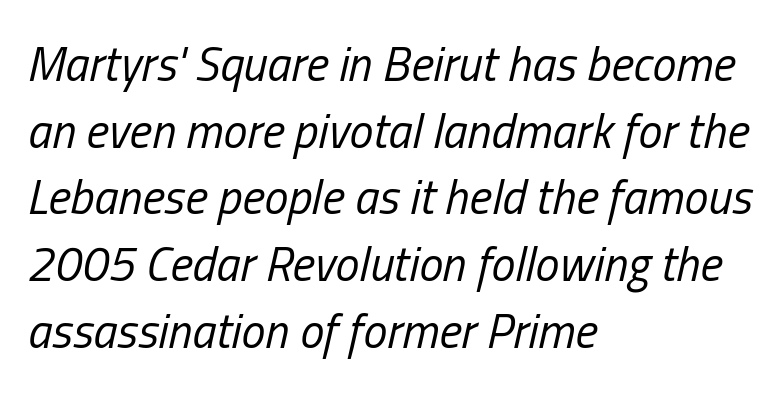
{"italic": "yes", "lean": "right", "slant_degrees": 13, "bold": "no", "weight": "regular", "width": "condensed", "stroke_contrast": "low", "x_height": "medium", "monospaced": "no", "underline": "no", "align": "left", "line_spacing": "normal", "line_spacing_ratio": 1.39, "letter_spacing": "normal", "letter_spacing_em": 0.0, "glyph_px": 48}
